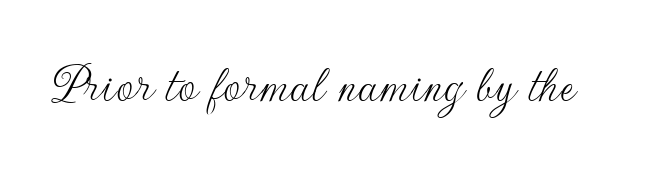
Q: Is the text bold? A: No.
Q: Is the text italic (slanted)? A: Yes.
Q: Is the typeface a serif or a sans-serif typeface? A: Sans-serif.
Q: Is the text underlined? A: No.
Q: Is the spacing between letters normal or unusually wide? A: Normal.
Q: Width (condensed, normal, or wide)? A: Normal.
Q: Stroke contrast? A: Low.
Q: x-height? A: Small.
Q: Monospaced? A: No.
